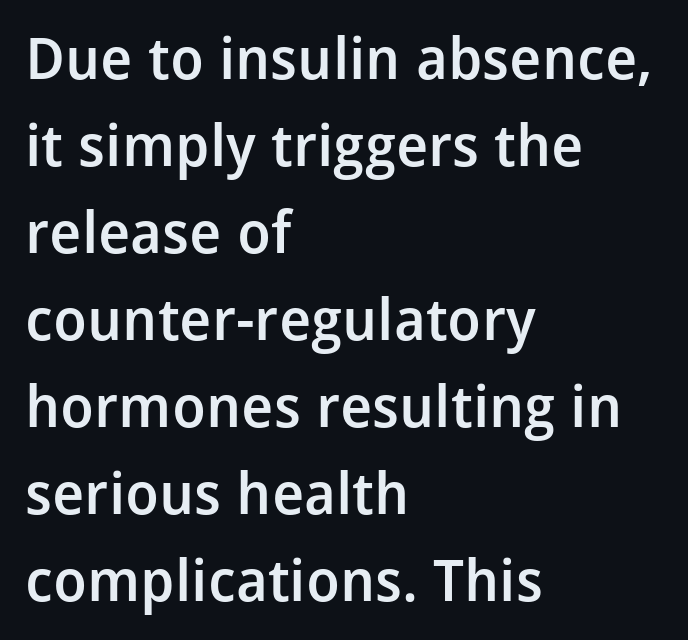
{"serif": "no", "italic": "no", "bold": "semi", "weight": "semibold", "width": "normal", "stroke_contrast": "low", "x_height": "medium", "monospaced": "no", "underline": "no", "align": "left", "line_spacing": "normal", "line_spacing_ratio": 1.5, "letter_spacing": "normal", "letter_spacing_em": 0.0, "glyph_px": 58}
